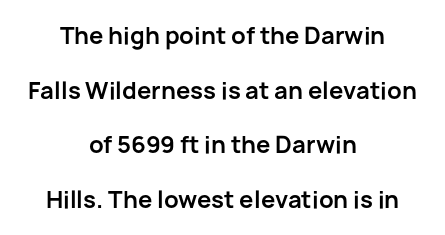
The image shows 23 px bold type, upright; set centered, loose line spacing (2.37x), normal letter spacing, not underlined.
